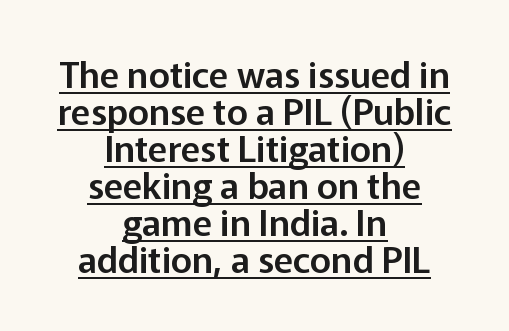
{"serif": "no", "italic": "no", "width": "normal", "stroke_contrast": "low", "x_height": "medium", "monospaced": "no", "underline": "yes", "align": "center", "line_spacing": "tight", "line_spacing_ratio": 1.03, "letter_spacing": "normal", "letter_spacing_em": 0.0, "glyph_px": 36}
